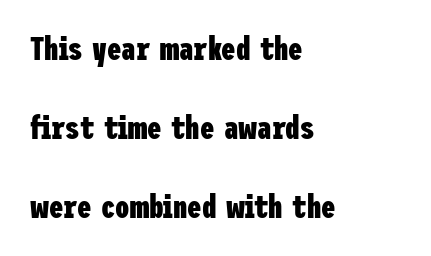
The image shows 32 px heavy, condensed sans-serif type, upright; set left-aligned, loose line spacing (2.47x), normal letter spacing, not underlined; low stroke contrast and a medium x-height.
